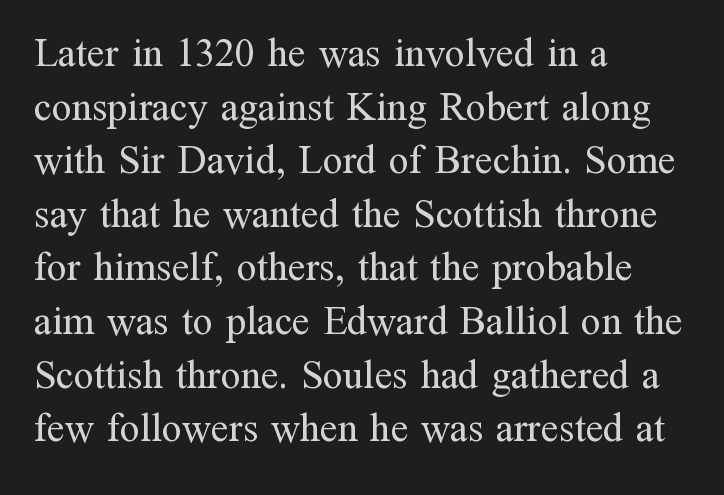
Q: Is the text bold? A: No.
Q: Is the text italic (slanted)? A: No, it is upright.
Q: Is the typeface a serif or a sans-serif typeface? A: Serif.
Q: Is the text underlined? A: No.
Q: How is the paragraph aligned? A: Left-aligned.
Q: Is the spacing between letters normal or unusually wide? A: Normal.
Q: Is the spacing between lines tight, normal or loose? A: Normal.
Q: Width (condensed, normal, or wide)? A: Normal.
Q: Stroke contrast? A: Medium.
Q: x-height? A: Medium.
Q: Monospaced? A: No.
